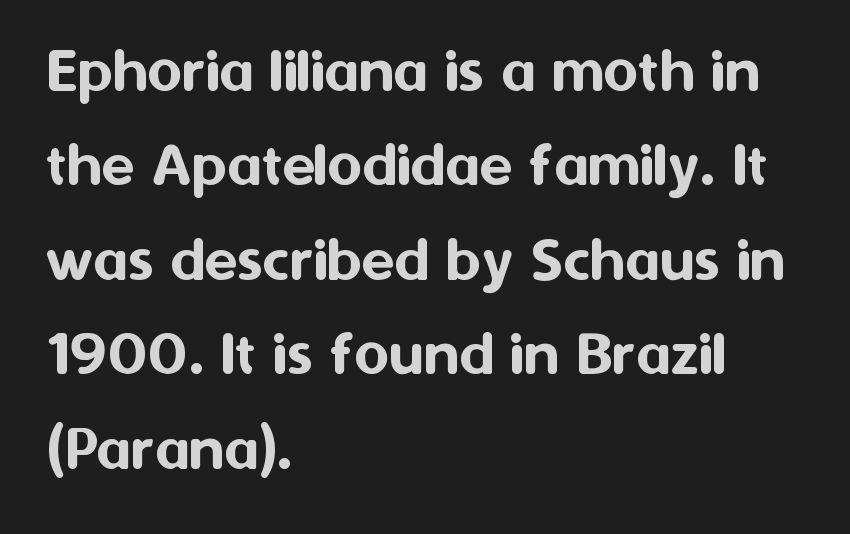
The image shows 67 px sans-serif type, upright; set left-aligned, normal line spacing (1.41x), normal letter spacing, not underlined; medium stroke contrast and a medium x-height.
